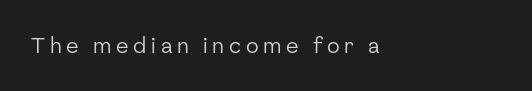
The image shows 21 px text type, upright; set left-aligned, unusually wide letter spacing (+0.23 em), not underlined.
